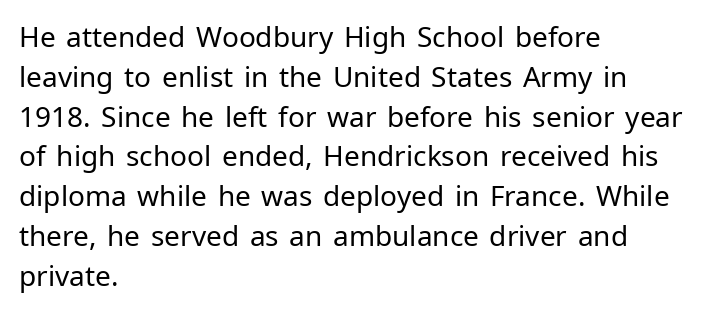
Q: Is the text bold? A: No.
Q: Is the text italic (slanted)? A: No, it is upright.
Q: Is the typeface a serif or a sans-serif typeface? A: Sans-serif.
Q: Is the text underlined? A: No.
Q: How is the paragraph aligned? A: Left-aligned.
Q: Is the spacing between letters normal or unusually wide? A: Normal.
Q: Is the spacing between lines tight, normal or loose? A: Normal.
Q: Width (condensed, normal, or wide)? A: Normal.
Q: Stroke contrast? A: Low.
Q: x-height? A: Medium.
Q: Monospaced? A: No.
